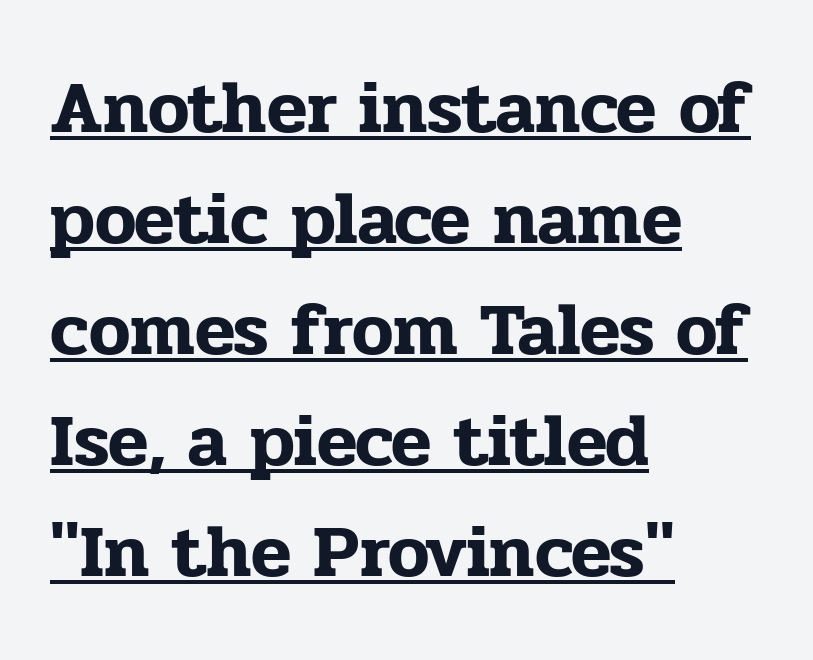
Evenly set lines give the paragraph a standard silhouette. Compared with undecorated copy, this sample adds a rule below the words. Visually the block forms a straight wall on the left and a jagged coastline on the right. Looks like regular typesetting: each glyph gets only the width it needs.
